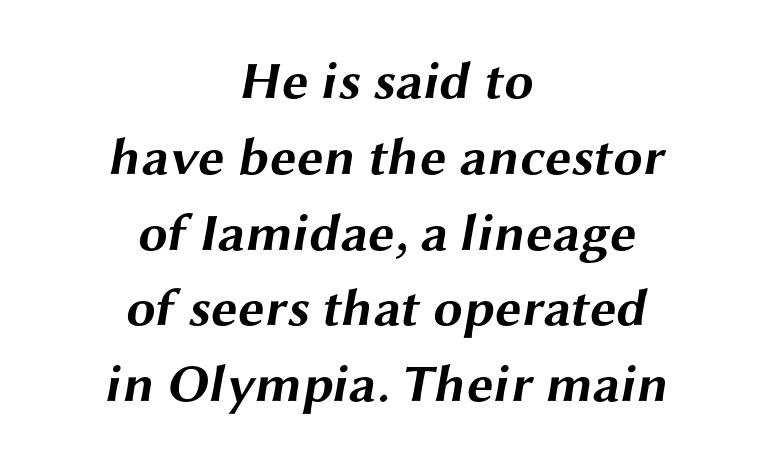
The image shows 53 px bold, wide sans-serif type; set centered, normal line spacing (1.43x), normal letter spacing, not underlined; medium stroke contrast and a medium x-height.
